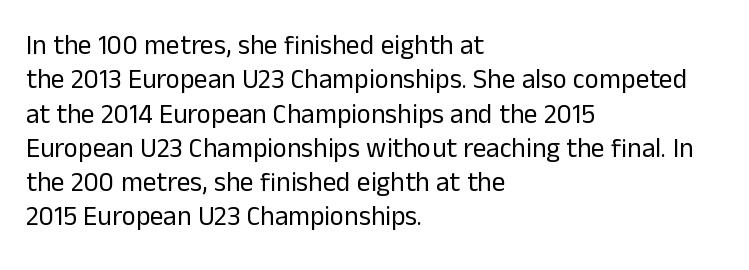
{"italic": "no", "bold": "no", "underline": "no", "align": "left", "line_spacing": "normal", "line_spacing_ratio": 1.27, "letter_spacing": "normal", "letter_spacing_em": 0.0, "glyph_px": 27}
